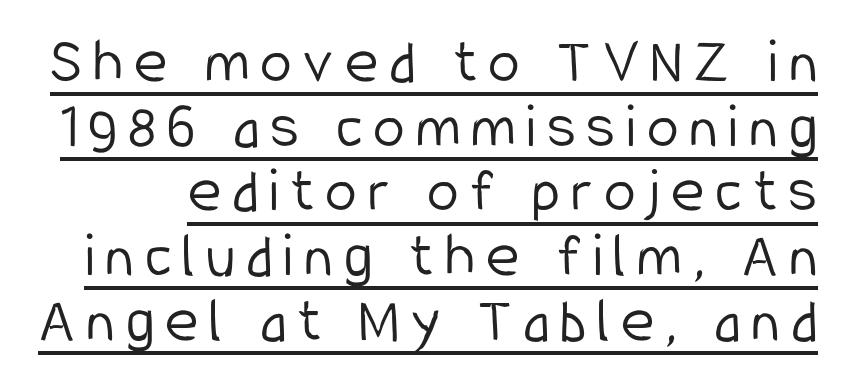
Q: Is the text bold? A: No.
Q: Is the text italic (slanted)? A: No, it is upright.
Q: Is the typeface a serif or a sans-serif typeface? A: Sans-serif.
Q: Is the text underlined? A: Yes.
Q: Is the spacing between lines tight, normal or loose? A: Tight.
Q: Width (condensed, normal, or wide)? A: Condensed.
Q: Stroke contrast? A: Low.
Q: x-height? A: Medium.
Q: Monospaced? A: No.
